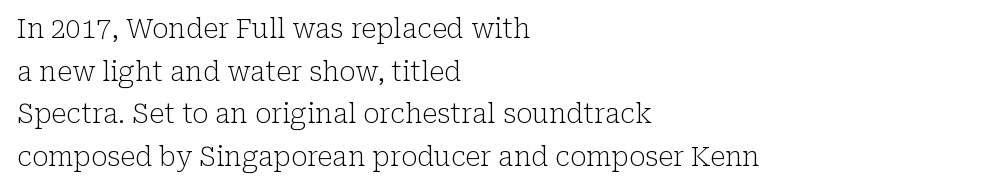
Q: Is the text bold? A: No.
Q: Is the text italic (slanted)? A: No, it is upright.
Q: Is the text underlined? A: No.
Q: How is the paragraph aligned? A: Left-aligned.
Q: Is the spacing between letters normal or unusually wide? A: Normal.
Q: Is the spacing between lines tight, normal or loose? A: Normal.
